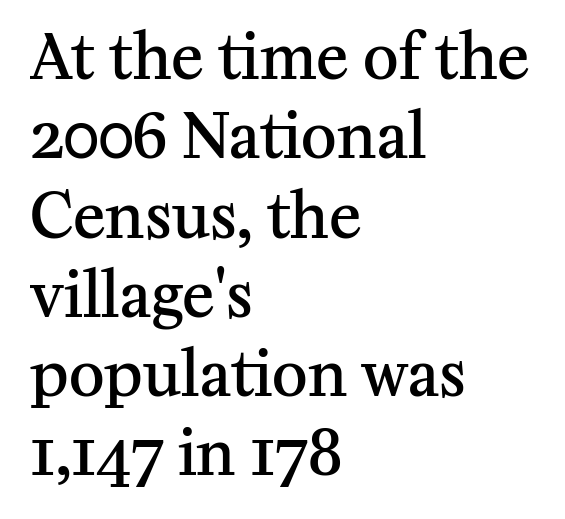
Q: Is the text bold? A: Semi-bold.
Q: Is the text italic (slanted)? A: No, it is upright.
Q: Is the typeface a serif or a sans-serif typeface? A: Serif.
Q: Is the text underlined? A: No.
Q: How is the paragraph aligned? A: Left-aligned.
Q: Is the spacing between letters normal or unusually wide? A: Normal.
Q: Is the spacing between lines tight, normal or loose? A: Normal.
Q: Width (condensed, normal, or wide)? A: Normal.
Q: Stroke contrast? A: Medium.
Q: x-height? A: Medium.
Q: Monospaced? A: No.
